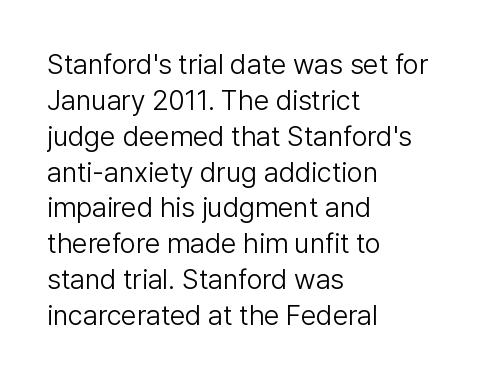
{"serif": "no", "italic": "no", "bold": "no", "weight": "light", "width": "normal", "stroke_contrast": "low", "x_height": "medium", "monospaced": "no", "underline": "no", "align": "left", "line_spacing": "normal", "line_spacing_ratio": 1.28, "letter_spacing": "normal", "letter_spacing_em": 0.0, "glyph_px": 28}
